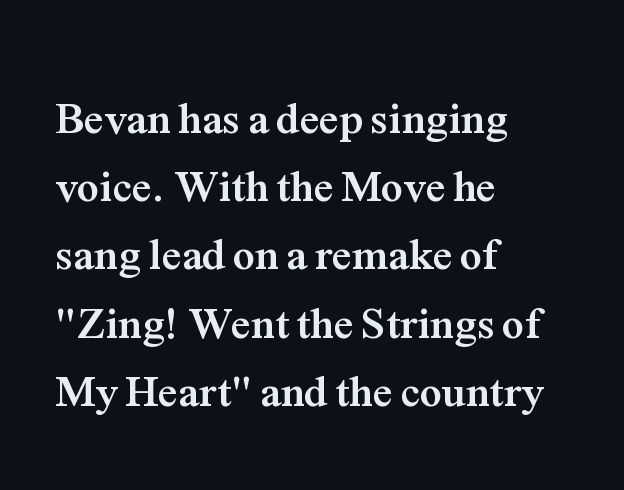
Here the designer chose a conventional face with non-uniform glyph widths. Has an underline been added? It has not. Glyph-to-glyph distance matches everyday printed text. How heavy is the stroke? Heavy — this is a bold.
